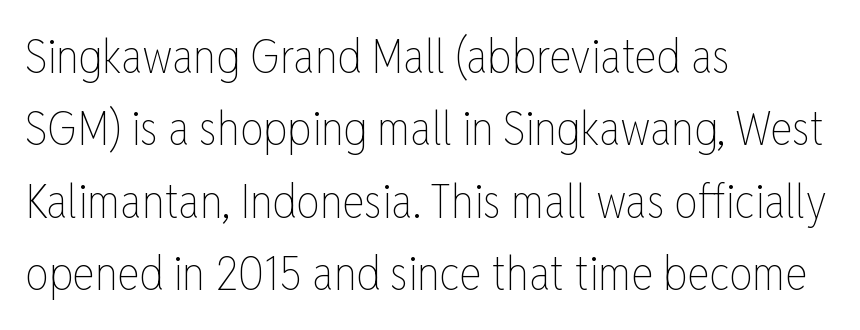
Q: Is the text bold? A: No.
Q: Is the text italic (slanted)? A: No, it is upright.
Q: Is the text underlined? A: No.
Q: How is the paragraph aligned? A: Left-aligned.
Q: Is the spacing between letters normal or unusually wide? A: Normal.
Q: Is the spacing between lines tight, normal or loose? A: Normal.
Q: Width (condensed, normal, or wide)? A: Condensed.
Q: Stroke contrast? A: Low.
Q: x-height? A: Medium.
Q: Monospaced? A: No.
